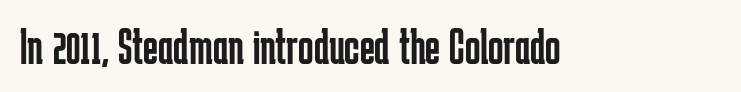
The image shows 51 px regular-weight, condensed sans-serif type, upright; set normal letter spacing, not underlined; low stroke contrast and a medium x-height.
